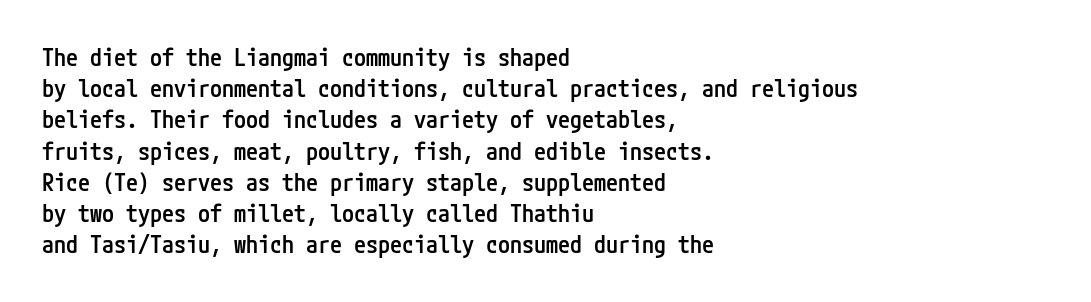
Students, this is semibold: more ink than regular, less than bold. Letter spacing: default. Any mark beneath the type? The region is blank. Rows of type keep a routine distance in the vertical direction. These lines are set flush left with a ragged right edge. Posture: straight, roman, zero tilt.
